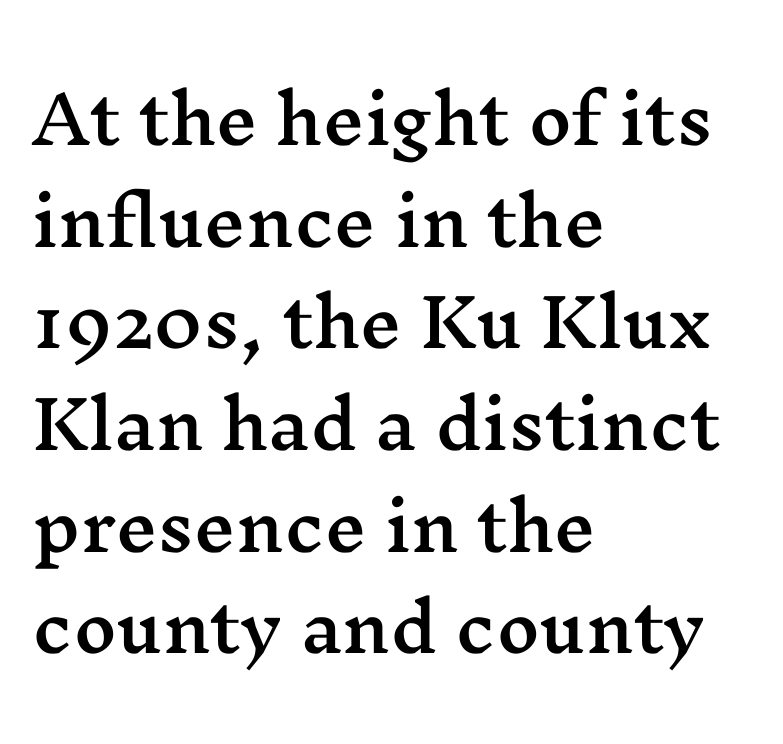
Q: Is the text italic (slanted)? A: No, it is upright.
Q: Is the typeface a serif or a sans-serif typeface? A: Serif.
Q: Is the text underlined? A: No.
Q: How is the paragraph aligned? A: Left-aligned.
Q: Is the spacing between letters normal or unusually wide? A: Normal.
Q: Is the spacing between lines tight, normal or loose? A: Normal.
Q: Width (condensed, normal, or wide)? A: Wide.
Q: Stroke contrast? A: Medium.
Q: x-height? A: Medium.
Q: Monospaced? A: No.
